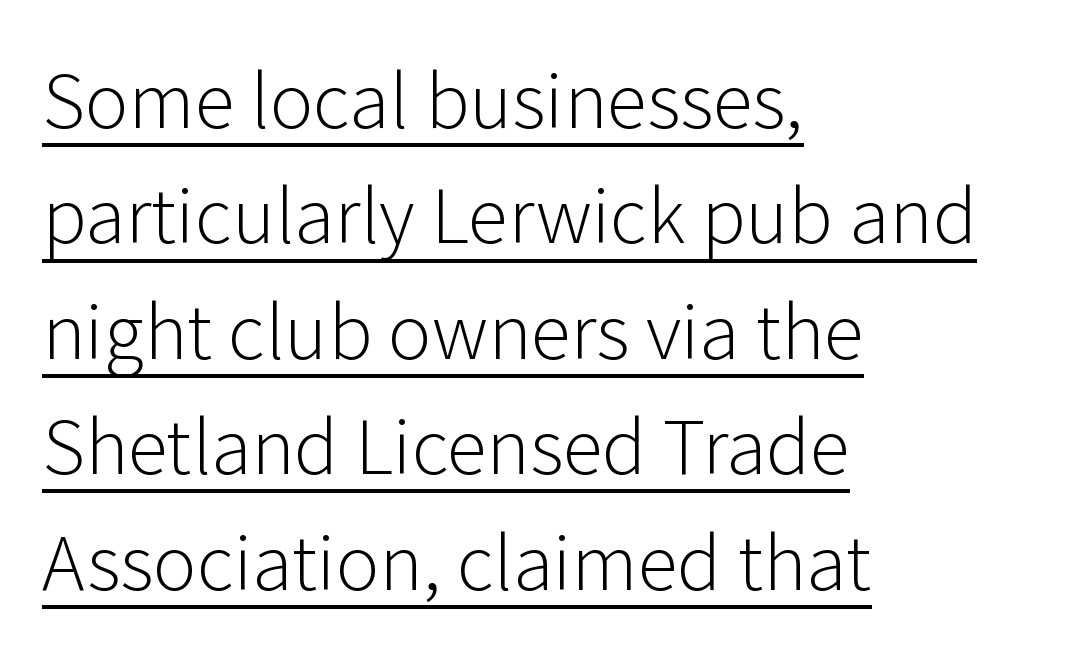
Notice how a bar underscores the lettering throughout. Students, note that the glyphs here touch the page at normal intervals. Is this a fixed-width face? No — the glyphs have proportional, varying widths. Unlike a traditional serif, this face leaves its strokes unadorned.
